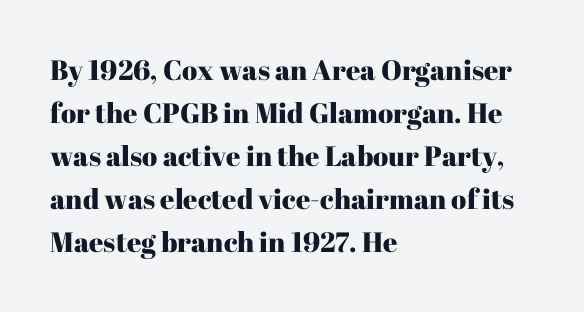
{"serif": "yes", "italic": "no", "width": "normal", "stroke_contrast": "high", "x_height": "medium", "monospaced": "no", "underline": "no", "align": "left", "line_spacing": "normal", "line_spacing_ratio": 1.54, "letter_spacing": "normal", "letter_spacing_em": 0.0, "glyph_px": 28}
